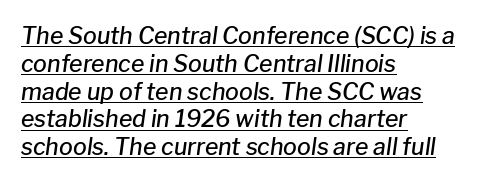
Q: Is the text bold? A: Semi-bold.
Q: Is the text italic (slanted)? A: Yes, it leans right by about 8 degrees.
Q: Is the text underlined? A: Yes.
Q: How is the paragraph aligned? A: Left-aligned.
Q: Is the spacing between letters normal or unusually wide? A: Normal.
